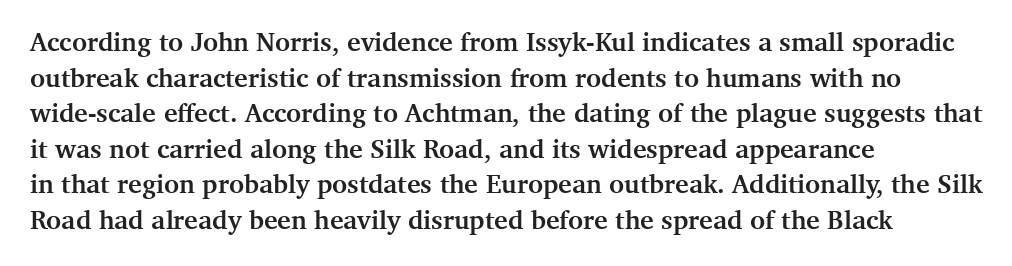
Q: Is the text bold? A: Yes.
Q: Is the text italic (slanted)? A: No, it is upright.
Q: Is the text underlined? A: No.
Q: How is the paragraph aligned? A: Left-aligned.
Q: Is the spacing between letters normal or unusually wide? A: Normal.
Q: Is the spacing between lines tight, normal or loose? A: Normal.
